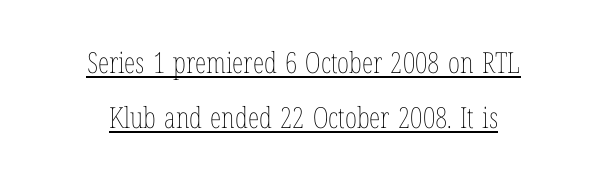
{"italic": "no", "bold": "no", "weight": "thin", "width": "condensed", "stroke_contrast": "low", "x_height": "medium", "monospaced": "no", "underline": "yes", "align": "center", "line_spacing": "loose", "line_spacing_ratio": 1.91, "letter_spacing": "normal", "letter_spacing_em": 0.0, "glyph_px": 29}
